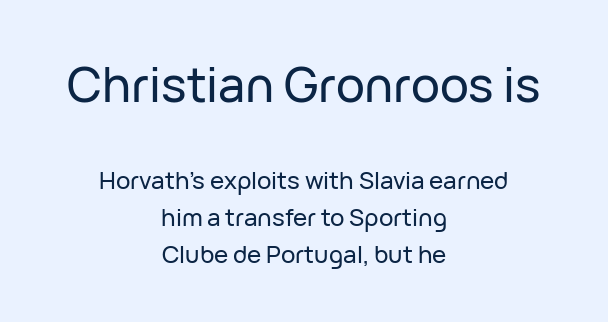
The image shows 48 px sans-serif type, upright; set centered, normal line spacing (1.55x), normal letter spacing, not underlined; the first (top) block is 2.0x larger; low stroke contrast and a medium x-height.
